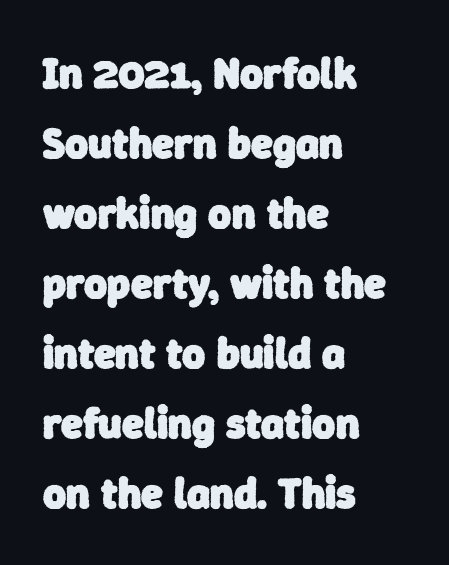
The image shows 44 px heavy sans-serif type; set left-aligned, normal line spacing (1.59x), normal letter spacing, not underlined; low stroke contrast and a medium x-height.
